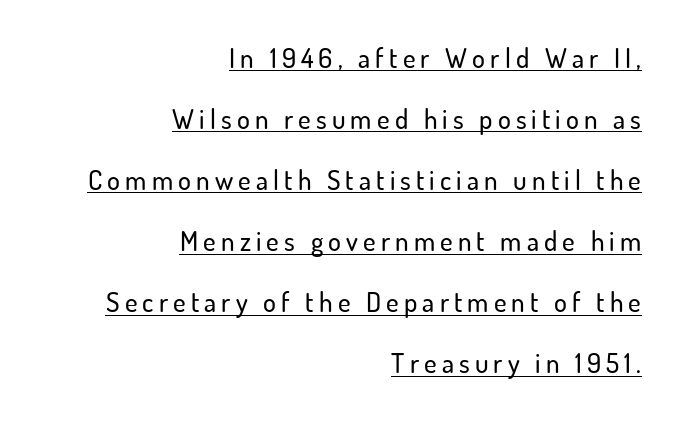
Q: Is the text italic (slanted)? A: No, it is upright.
Q: Is the text underlined? A: Yes.
Q: How is the paragraph aligned? A: Right-aligned.
Q: Is the spacing between lines tight, normal or loose? A: Loose.
